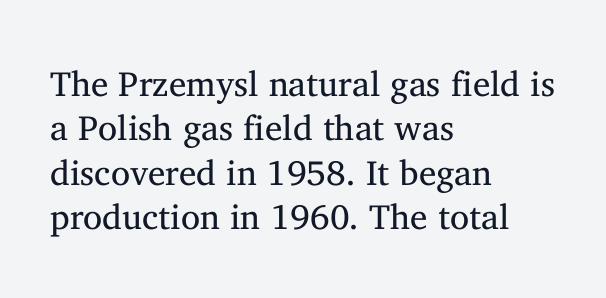
The image shows 35 px regular-weight serif type, upright; set left-aligned, normal line spacing (1.27x), normal letter spacing, not underlined; medium stroke contrast and a medium x-height.
